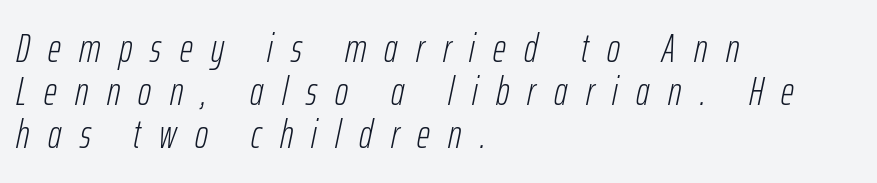
Q: Is the text bold? A: No.
Q: Is the text italic (slanted)? A: Yes, it leans right by about 12 degrees.
Q: Is the text underlined? A: No.
Q: How is the paragraph aligned? A: Left-aligned.
Q: Is the spacing between letters normal or unusually wide? A: Unusually wide.
Q: Is the spacing between lines tight, normal or loose? A: Tight.
Q: Width (condensed, normal, or wide)? A: Condensed.
Q: Stroke contrast? A: Low.
Q: x-height? A: Medium.
Q: Monospaced? A: No.
